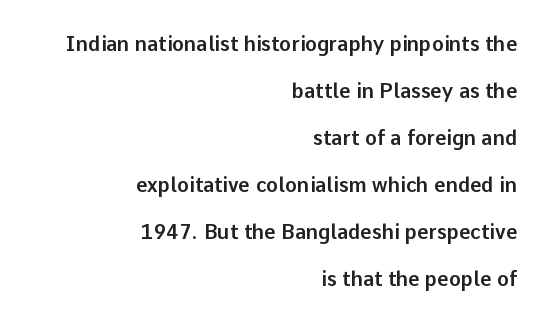
Each new line begins a long way beneath the previous one. The passage shown is not underscored anywhere. Does extra space separate the letters? No, they use regular spacing. A roman cut, with each character standing at attention. Visually the block forms a straight wall on the right and a jagged coastline on the left.
